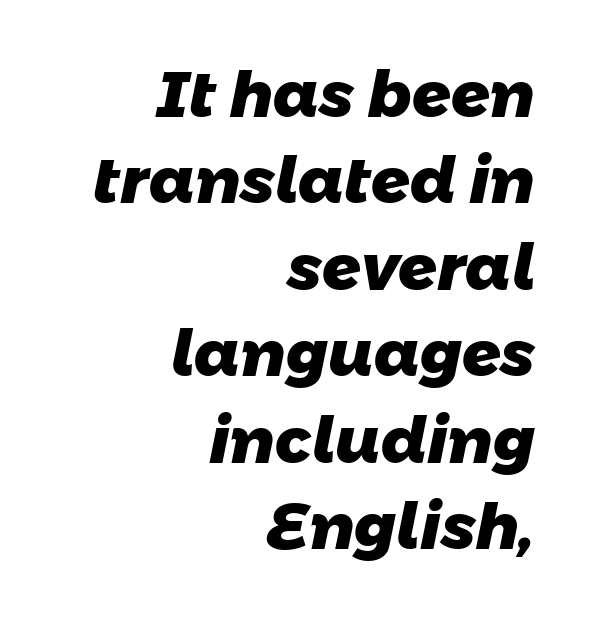
Q: Is the text bold? A: Yes.
Q: Is the typeface a serif or a sans-serif typeface? A: Sans-serif.
Q: Is the text underlined? A: No.
Q: How is the paragraph aligned? A: Right-aligned.
Q: Is the spacing between letters normal or unusually wide? A: Normal.
Q: Is the spacing between lines tight, normal or loose? A: Normal.
Q: Width (condensed, normal, or wide)? A: Normal.
Q: Stroke contrast? A: Low.
Q: x-height? A: Medium.
Q: Monospaced? A: No.
